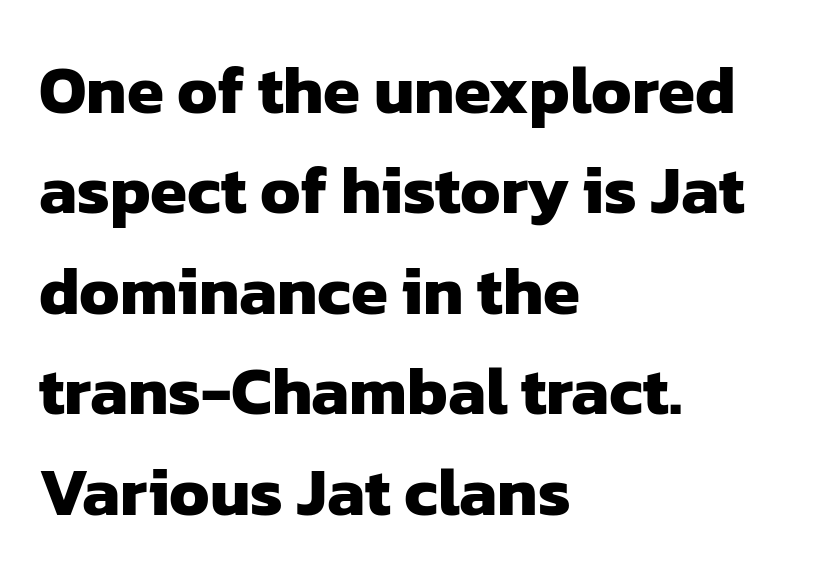
Does the copy run flush right? No — it runs flush left. These lines keep a tight, regular rhythm from letter to letter. Is this a fixed-width face? No — the glyphs have proportional, varying widths. Descenders are the only things crossing below the line. Examine the stroke ends and you'll find no serifs.
